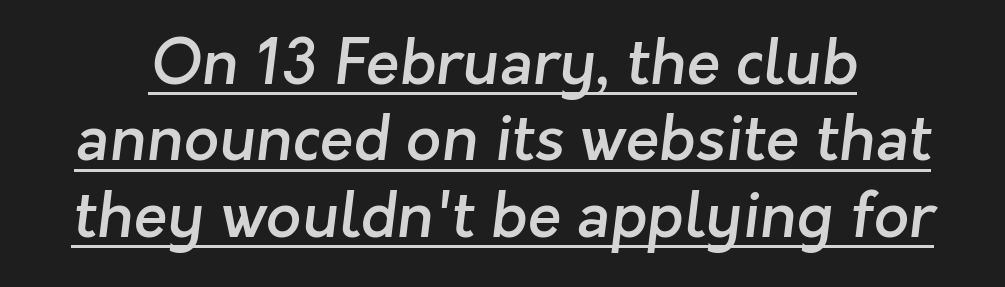
The rendering uses a semibold face; strokes are thickened but not to full bold. Do the characters align in a grid? No, the font is proportional. What stands out about the letter spacing? Nothing — it is the standard amount. What decoration does the sample have? An underline.
